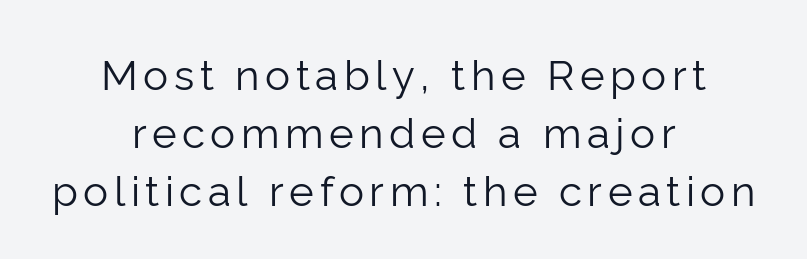
Q: Is the text bold? A: No.
Q: Is the text italic (slanted)? A: No, it is upright.
Q: Is the typeface a serif or a sans-serif typeface? A: Sans-serif.
Q: Is the text underlined? A: No.
Q: How is the paragraph aligned? A: Centered.
Q: Is the spacing between lines tight, normal or loose? A: Normal.
Q: Width (condensed, normal, or wide)? A: Normal.
Q: Stroke contrast? A: Low.
Q: x-height? A: Medium.
Q: Monospaced? A: No.
